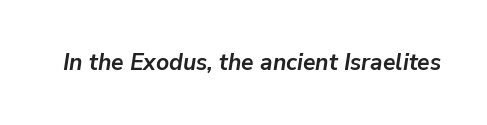
{"italic": "yes", "lean": "right", "slant_degrees": 9, "bold": "yes", "underline": "no", "letter_spacing": "normal", "letter_spacing_em": 0.0, "glyph_px": 23}
